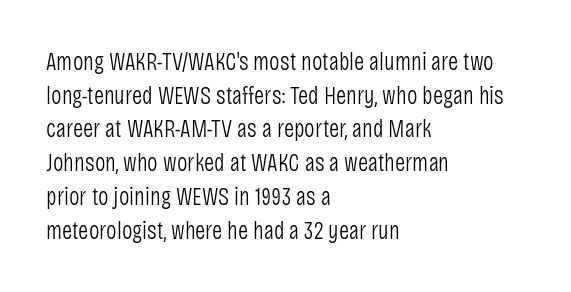
Honestly, there is no underline to notice here at all. When letters stand straight like this, we call the style roman or upright. The passage shown stacks its lines at a standard gap. Horizontal alignment here is leftward, the default for most running prose. Ink coverage per letter is moderate at most.
